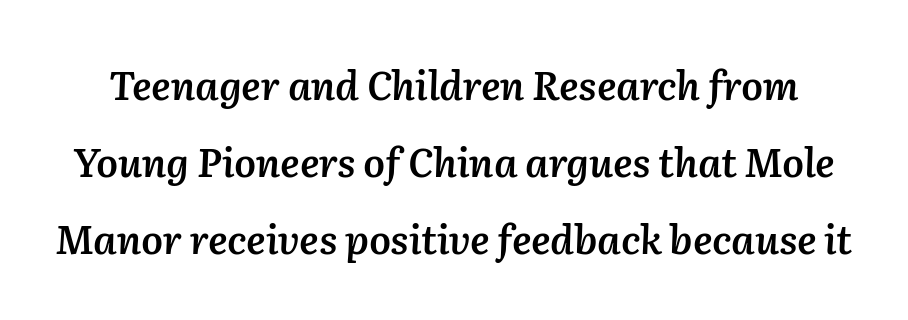
The image shows 39 px semibold type, italic (leaning right); set loose line spacing (1.97x), normal letter spacing, not underlined; medium stroke contrast and a medium x-height.
